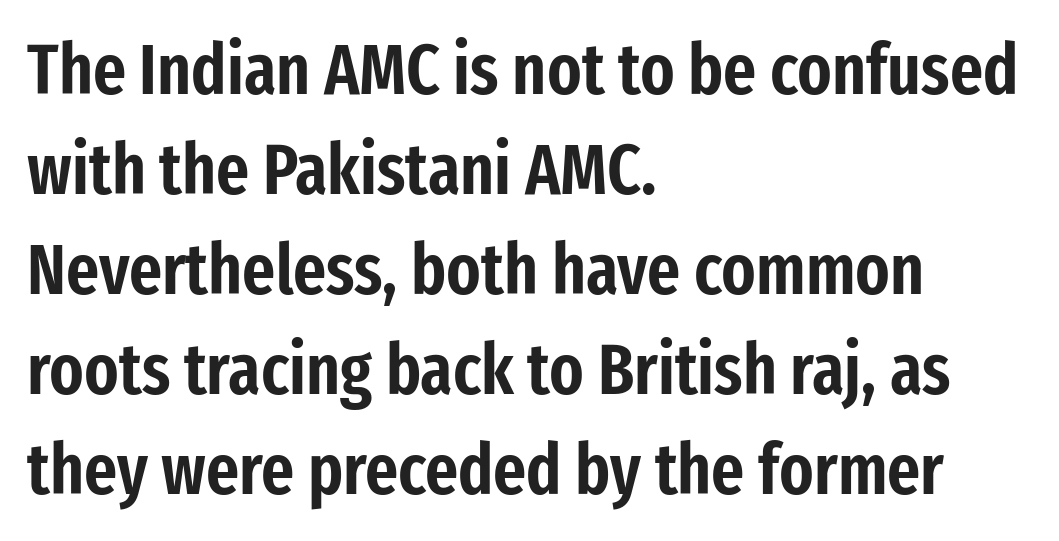
This sample has the flowing, uneven cadence of proportional lettering. A typesetter would call this zero additional tracking. Examine the stroke ends and you'll find no serifs. Each line starts at the same left margin while the right side varies. Notice how descenders clear the ascenders below comfortably — that's standard leading. If you drew a line through each stem, it would be perfectly vertical.
